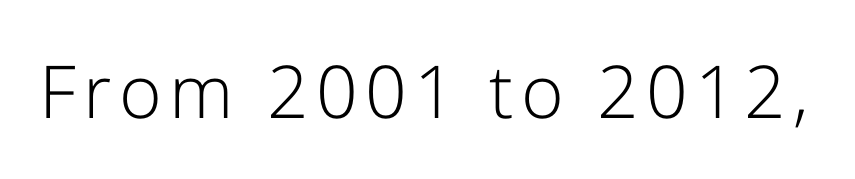
The image shows 73 px light sans-serif type, upright; set not underlined; low stroke contrast and a medium x-height.
